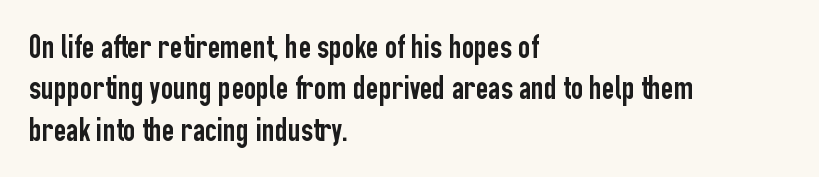
{"serif": "no", "italic": "no", "width": "condensed", "stroke_contrast": "low", "x_height": "medium", "monospaced": "no", "underline": "no", "align": "left", "line_spacing_ratio": 1.22, "letter_spacing": "normal", "letter_spacing_em": 0.0, "glyph_px": 34}
